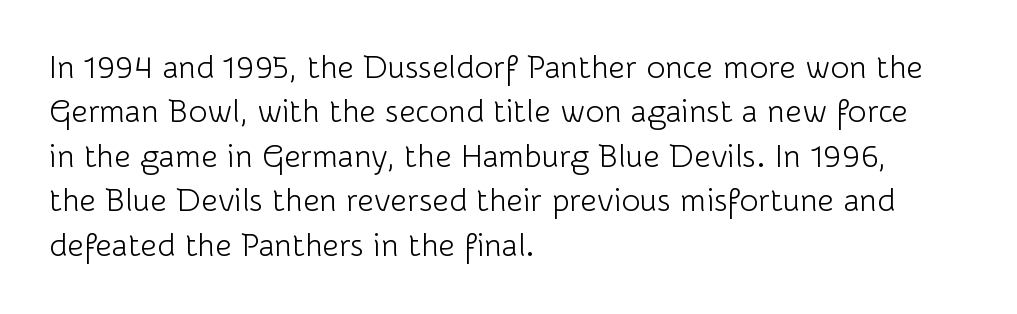
Q: Is the text bold? A: No.
Q: Is the text italic (slanted)? A: No, it is upright.
Q: Is the typeface a serif or a sans-serif typeface? A: Sans-serif.
Q: Is the text underlined? A: No.
Q: How is the paragraph aligned? A: Left-aligned.
Q: Is the spacing between letters normal or unusually wide? A: Normal.
Q: Is the spacing between lines tight, normal or loose? A: Normal.
Q: Width (condensed, normal, or wide)? A: Normal.
Q: Stroke contrast? A: Low.
Q: x-height? A: Medium.
Q: Monospaced? A: No.
